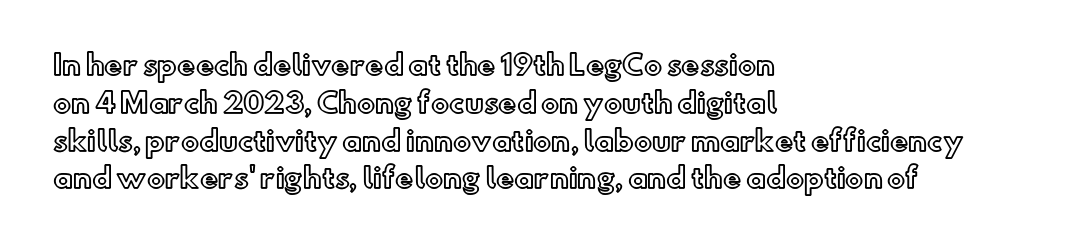
The ragged edge is on the right, which tells us the setting is flush left. Underline: absent. Does the leading feel generous? No, just average. The type is set solid horizontally, with unmodified tracking.
